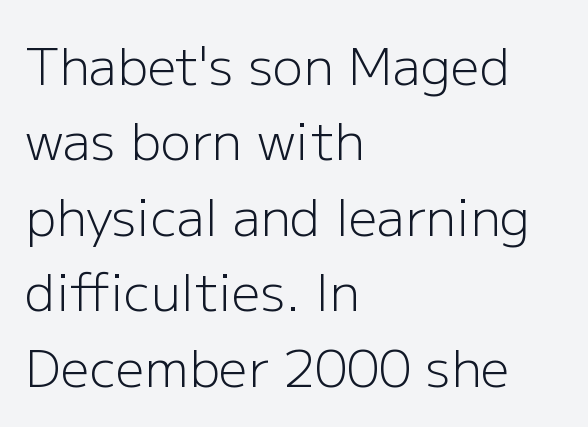
{"serif": "no", "italic": "no", "bold": "no", "weight": "light", "width": "normal", "stroke_contrast": "low", "x_height": "medium", "monospaced": "no", "underline": "no", "align": "left", "line_spacing": "normal", "line_spacing_ratio": 1.48, "letter_spacing": "normal", "letter_spacing_em": 0.0, "glyph_px": 51}
